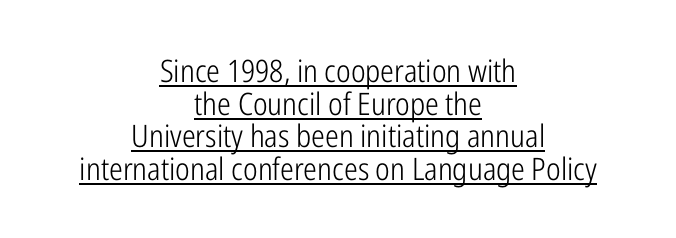
Q: Is the text bold? A: No.
Q: Is the text italic (slanted)? A: No, it is upright.
Q: Is the typeface a serif or a sans-serif typeface? A: Sans-serif.
Q: Is the text underlined? A: Yes.
Q: How is the paragraph aligned? A: Centered.
Q: Is the spacing between letters normal or unusually wide? A: Normal.
Q: Is the spacing between lines tight, normal or loose? A: Tight.
Q: Width (condensed, normal, or wide)? A: Condensed.
Q: Stroke contrast? A: Low.
Q: x-height? A: Medium.
Q: Monospaced? A: No.
